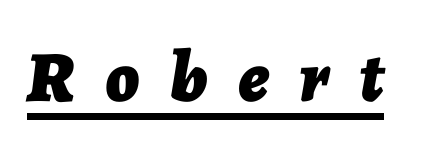
Q: Is the text bold? A: Yes.
Q: Is the text italic (slanted)? A: Yes, it leans right by about 7 degrees.
Q: Is the text underlined? A: Yes.
Q: Is the spacing between letters normal or unusually wide? A: Unusually wide.
Q: Width (condensed, normal, or wide)? A: Normal.
Q: Stroke contrast? A: Low.
Q: x-height? A: Medium.
Q: Monospaced? A: No.
